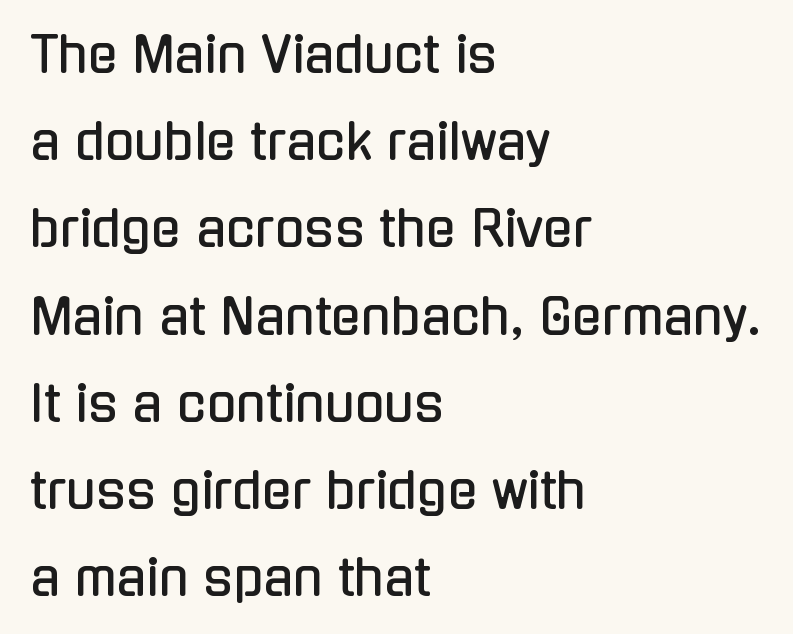
Do the letters lean? They stand straight. The space directly below the letters is spotless. Spacing between characters is what you'd get straight out of the box. Where is the straight margin? On the left. You can tell from the bare stems that sans-serif type was used.
